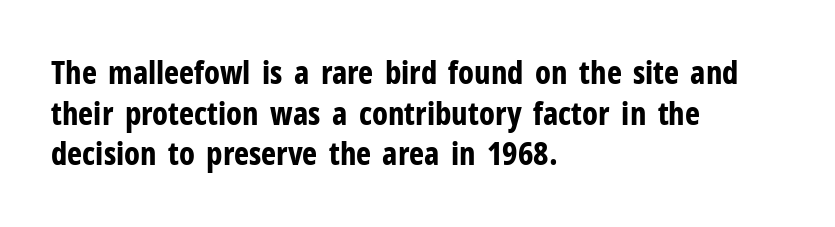
The image shows 32 px bold, condensed sans-serif type, upright; set left-aligned, normal line spacing (1.27x), normal letter spacing, not underlined; low stroke contrast and a medium x-height.
